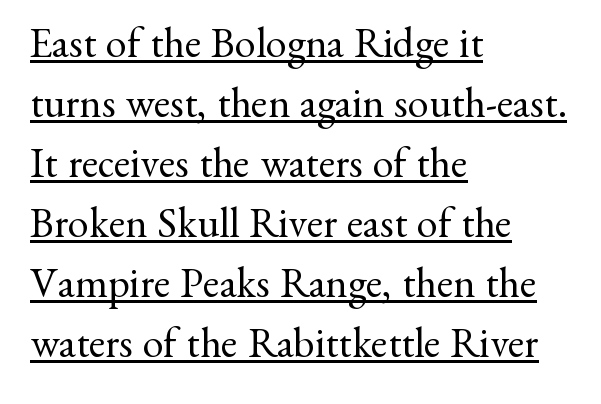
{"serif": "yes", "italic": "no", "bold": "no", "weight": "regular", "width": "normal", "stroke_contrast": "medium", "x_height": "small", "monospaced": "no", "underline": "yes", "align": "left", "line_spacing": "normal", "line_spacing_ratio": 1.43, "letter_spacing": "normal", "letter_spacing_em": 0.0, "glyph_px": 42}
